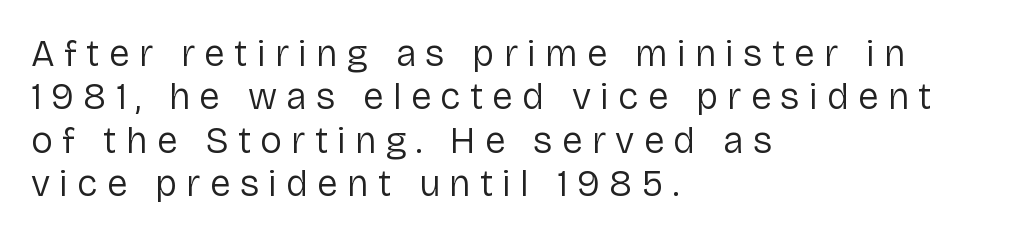
The image shows 37 px regular-weight sans-serif type, upright; set left-aligned, line spacing 1.17x, unusually wide letter spacing (+0.25 em), not underlined; low stroke contrast and a medium x-height.
